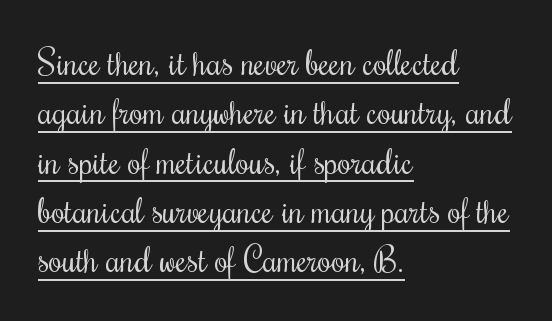
{"serif": "yes", "bold": "no", "weight": "regular", "width": "condensed", "stroke_contrast": "medium", "x_height": "small", "monospaced": "no", "underline": "yes", "align": "left", "line_spacing": "normal", "line_spacing_ratio": 1.41, "letter_spacing": "normal", "letter_spacing_em": 0.0, "glyph_px": 35}
